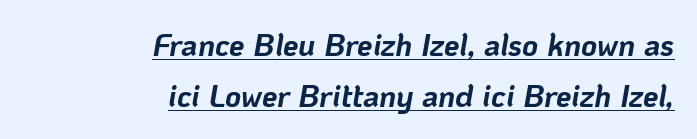
The image shows 31 px bold type, italic (leaning right); set right-aligned, normal line spacing (1.66x), normal letter spacing, underlined; low stroke contrast and a medium x-height.
